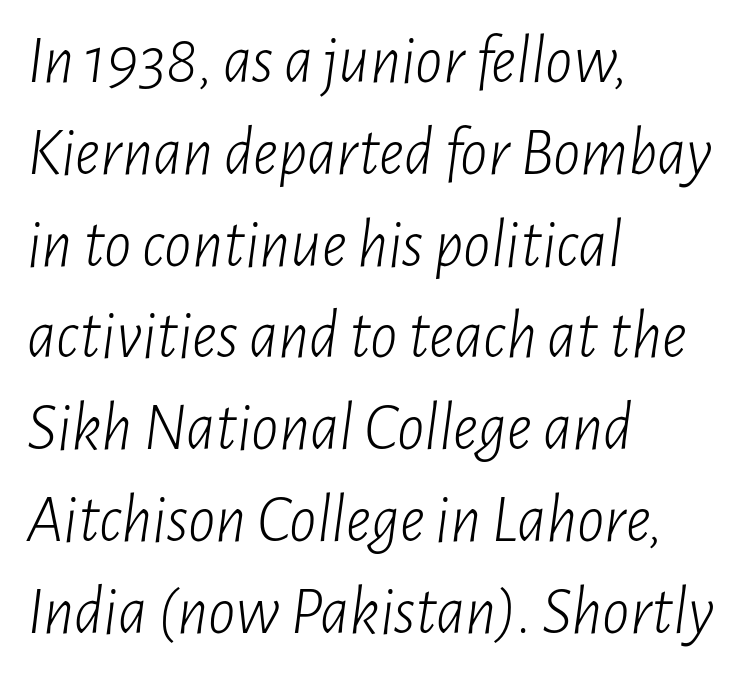
Q: Is the text bold? A: No.
Q: Is the text italic (slanted)? A: Yes, it leans right by about 7 degrees.
Q: Is the text underlined? A: No.
Q: How is the paragraph aligned? A: Left-aligned.
Q: Is the spacing between letters normal or unusually wide? A: Normal.
Q: Is the spacing between lines tight, normal or loose? A: Normal.
Q: Width (condensed, normal, or wide)? A: Condensed.
Q: Stroke contrast? A: Low.
Q: x-height? A: Medium.
Q: Monospaced? A: No.
